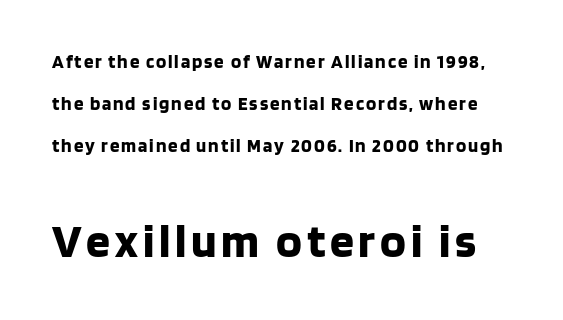
The image shows 48 px bold sans-serif type, upright; set loose line spacing (2.2x), not underlined; the second (bottom) block is 2.53x larger; low stroke contrast and a large x-height.
